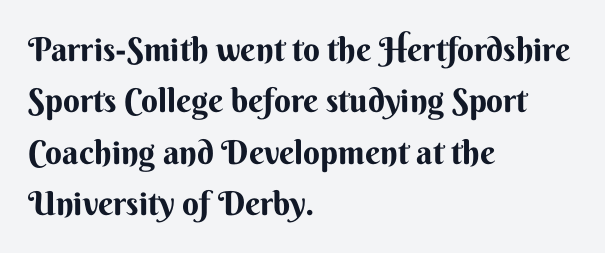
Q: Is the text bold? A: Yes.
Q: Is the text italic (slanted)? A: No, it is upright.
Q: Is the typeface a serif or a sans-serif typeface? A: Sans-serif.
Q: Is the text underlined? A: No.
Q: How is the paragraph aligned? A: Left-aligned.
Q: Is the spacing between letters normal or unusually wide? A: Normal.
Q: Is the spacing between lines tight, normal or loose? A: Normal.
Q: Width (condensed, normal, or wide)? A: Normal.
Q: Stroke contrast? A: Medium.
Q: x-height? A: Small.
Q: Monospaced? A: No.
